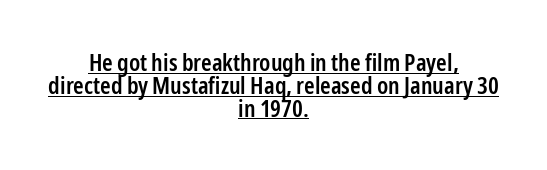
{"italic": "no", "bold": "semi", "underline": "yes", "align": "center", "line_spacing": "tight", "line_spacing_ratio": 0.95, "letter_spacing": "normal", "letter_spacing_em": 0.0, "glyph_px": 24}
